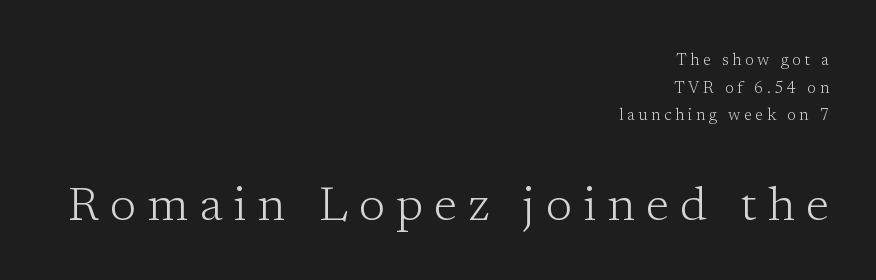
Every character sits straight up, as roman type does. Ink coverage per letter is moderate at most. The glyphs are unaccompanied by any horizontal stroke below them. The emphasis by scale lands on block number two, below. Small tapered or slab feet sit at the stroke ends, so this counts as serif. A typesetter would call this proportional, since set widths differ per character.
